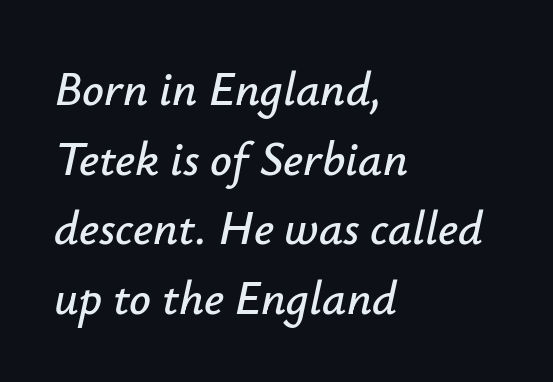
{"italic": "yes", "lean": "right", "slant_degrees": 12, "width": "normal", "stroke_contrast": "low", "x_height": "small", "monospaced": "no", "underline": "no", "align": "left", "line_spacing": "normal", "line_spacing_ratio": 1.45, "letter_spacing": "normal", "letter_spacing_em": 0.0, "glyph_px": 48}
